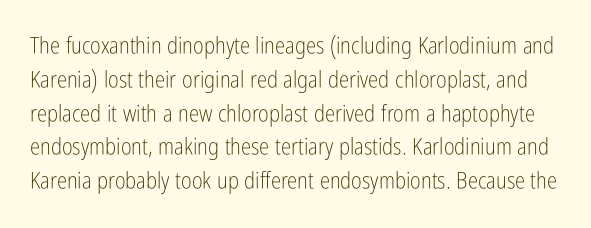
{"italic": "no", "bold": "no", "underline": "no", "line_spacing": "normal", "line_spacing_ratio": 1.47, "letter_spacing": "normal", "letter_spacing_em": 0.0, "glyph_px": 23}
